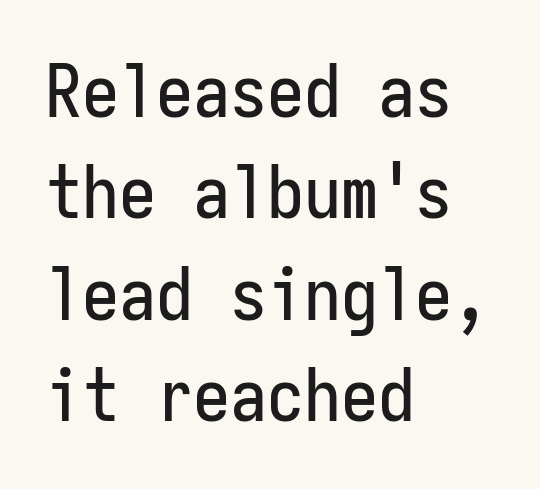
{"serif": "no", "italic": "no", "width": "condensed", "stroke_contrast": "low", "x_height": "medium", "monospaced": "yes", "underline": "no", "align": "left", "line_spacing": "normal", "line_spacing_ratio": 1.37, "letter_spacing": "normal", "letter_spacing_em": 0.0, "glyph_px": 74}
